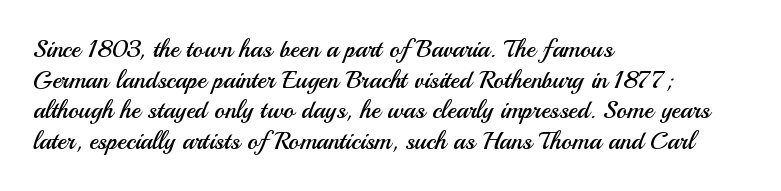
Q: Is the text bold? A: No.
Q: Is the text italic (slanted)? A: Yes.
Q: Is the text underlined? A: No.
Q: How is the paragraph aligned? A: Left-aligned.
Q: Is the spacing between letters normal or unusually wide? A: Normal.
